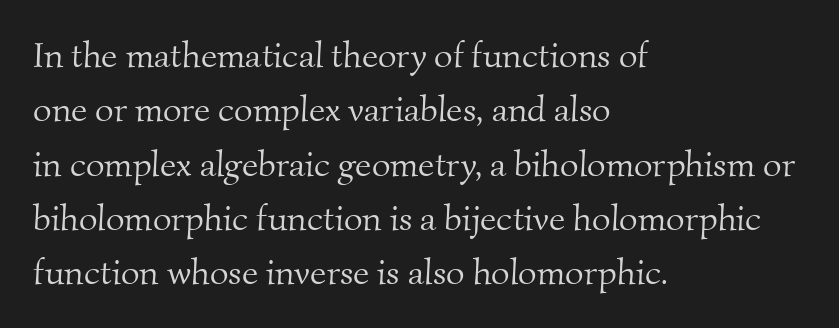
The image shows 36 px light serif type; set left-aligned, normal line spacing (1.51x), normal letter spacing, not underlined; medium stroke contrast and a small x-height.
